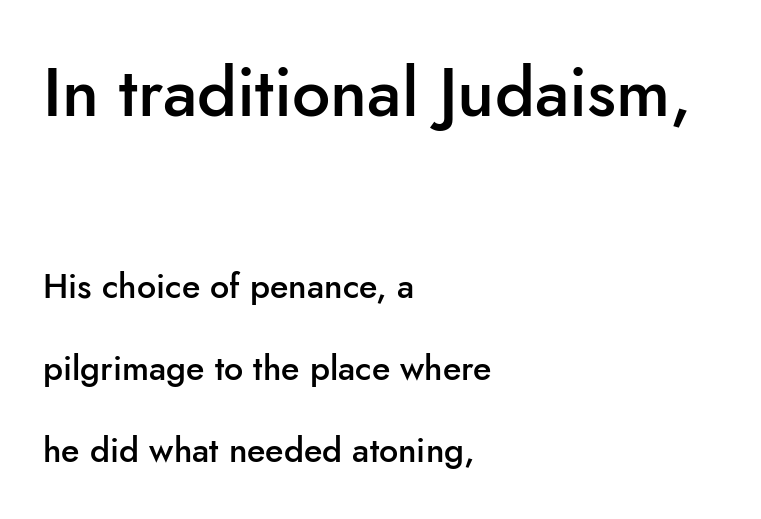
The image shows 68 px semibold sans-serif type, upright; set left-aligned, loose line spacing (2.41x), normal letter spacing, not underlined; the first (top) block is 2.0x larger; low stroke contrast and a small x-height.
